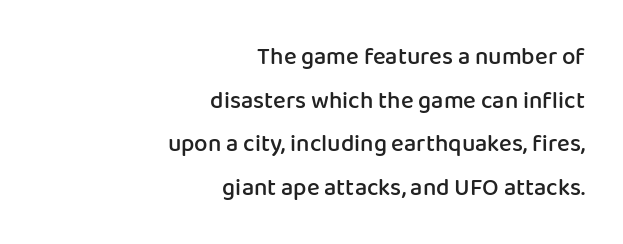
The image shows 24 px text type, upright; set right-aligned, line spacing 1.82x, normal letter spacing, not underlined.
